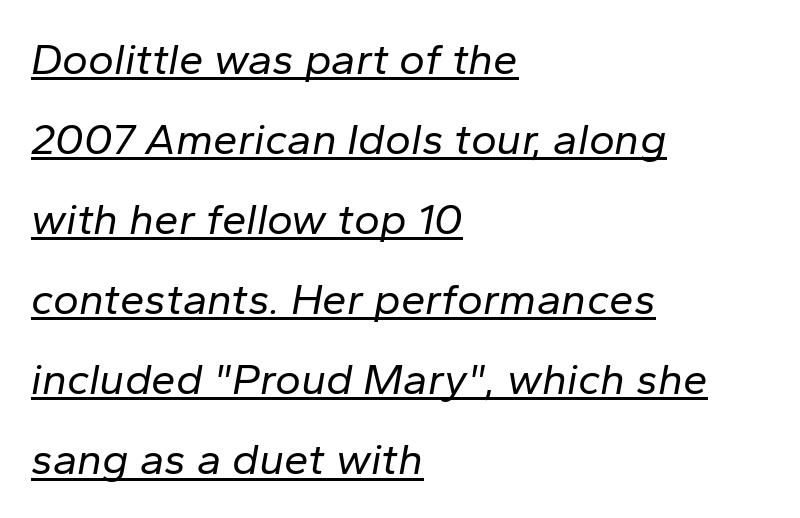
{"italic": "yes", "lean": "right", "slant_degrees": 10, "bold": "no", "weight": "regular", "width": "normal", "stroke_contrast": "low", "x_height": "medium", "monospaced": "no", "underline": "yes", "align": "left", "line_spacing_ratio": 1.82, "letter_spacing": "normal", "letter_spacing_em": 0.0, "glyph_px": 44}
